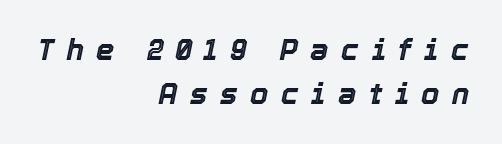
Line endings align vertically; line beginnings do not. The gaps between neighbouring characters are conspicuously large. Notice how the stems are inclined rather than vertical — that's the hallmark of italics. Beneath every word, the page is bare.
